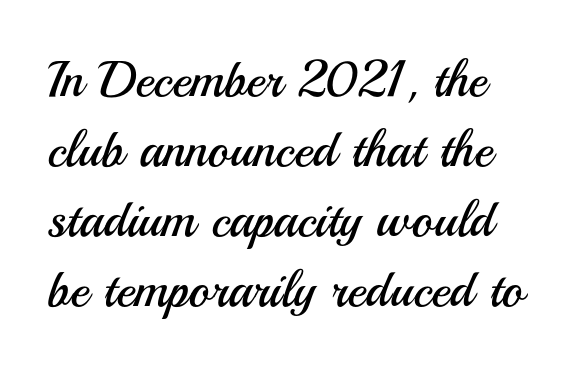
The image shows 51 px regular-weight sans-serif type; set left-aligned, normal line spacing (1.37x), normal letter spacing, not underlined; medium stroke contrast and a small x-height.
